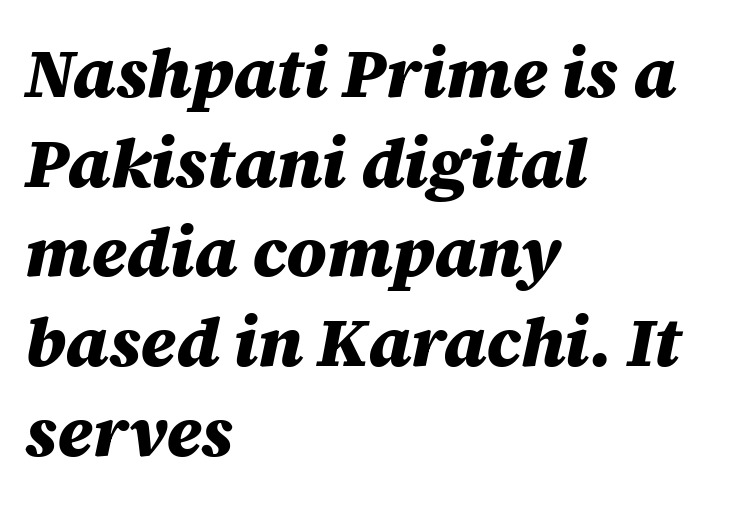
Q: Is the text bold? A: Yes.
Q: Is the text italic (slanted)? A: Yes, it leans right by about 12 degrees.
Q: Is the text underlined? A: No.
Q: How is the paragraph aligned? A: Left-aligned.
Q: Is the spacing between letters normal or unusually wide? A: Normal.
Q: Is the spacing between lines tight, normal or loose? A: Normal.
Q: Width (condensed, normal, or wide)? A: Normal.
Q: Stroke contrast? A: Medium.
Q: x-height? A: Large.
Q: Monospaced? A: No.
